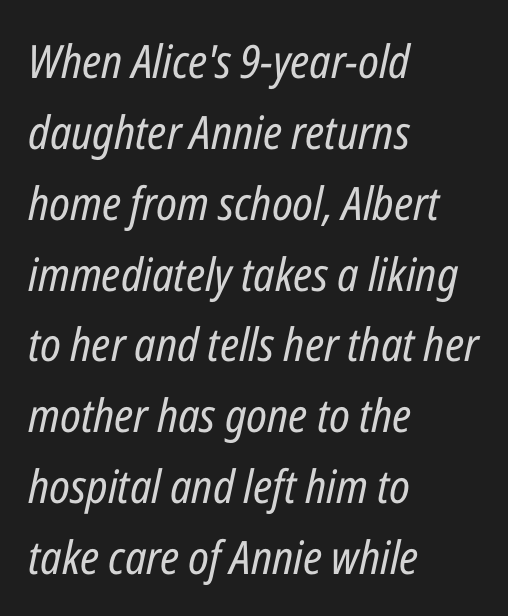
The image shows 46 px regular-weight, condensed type, italic (leaning right); set left-aligned, normal line spacing (1.54x), normal letter spacing, not underlined; low stroke contrast and a medium x-height.
